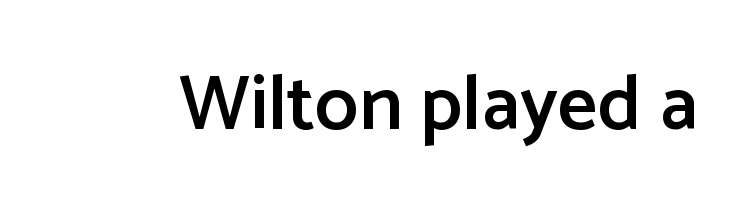
No extra tracking has been applied to these lines. To sum up the face: it is a sans, with no serifs. The axis of the letterforms is exactly vertical. Strokes here are thickened, but only to semibold level.
